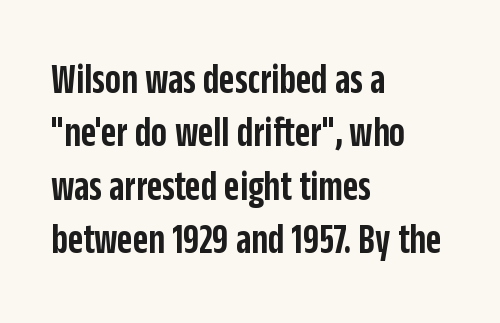
The image shows 42 px semibold, condensed sans-serif type, upright; set left-aligned, normal line spacing (1.27x), normal letter spacing, not underlined; low stroke contrast and a large x-height.
